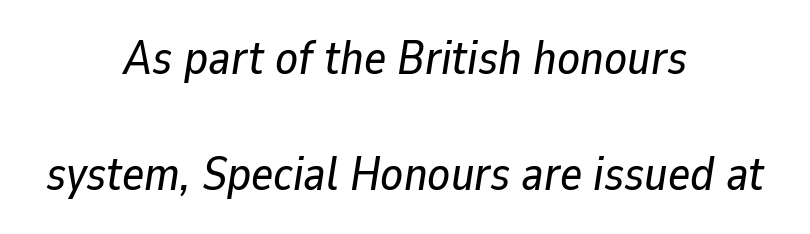
Q: Is the text italic (slanted)? A: Yes, it leans right by about 9 degrees.
Q: Is the text underlined? A: No.
Q: How is the paragraph aligned? A: Centered.
Q: Is the spacing between letters normal or unusually wide? A: Normal.
Q: Is the spacing between lines tight, normal or loose? A: Loose.
Q: Width (condensed, normal, or wide)? A: Normal.
Q: Stroke contrast? A: Low.
Q: x-height? A: Medium.
Q: Monospaced? A: No.
